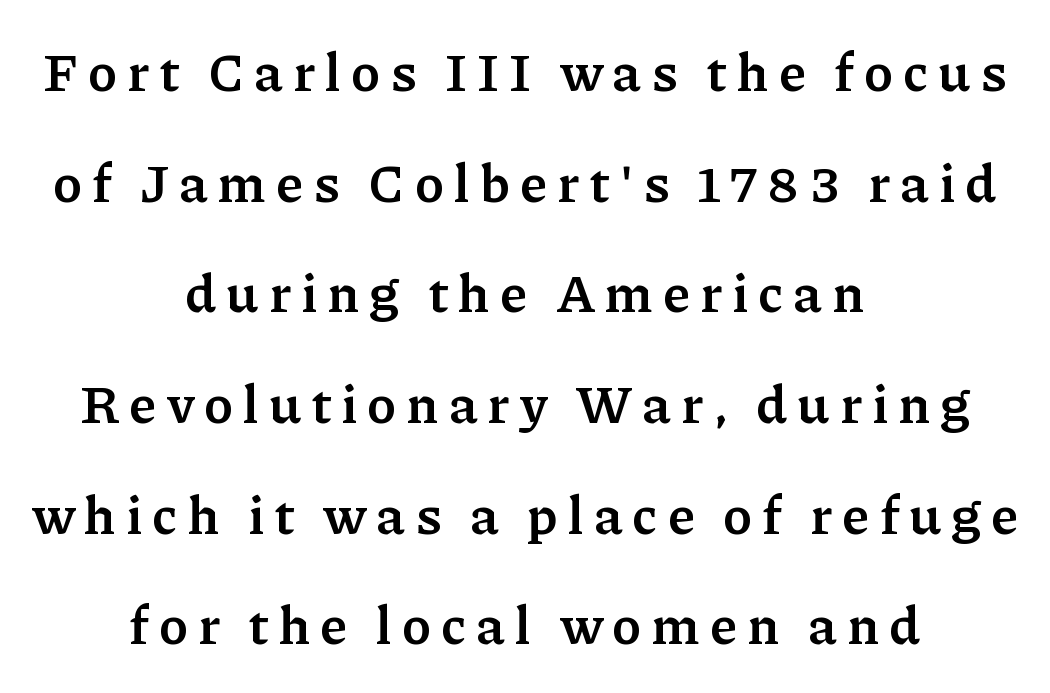
What kind of face is this? One with serifs. Thick stems and heavy bowls — unmistakably bold. Typeset on center — no edge is straight. A bare baseline throughout the passage. A typesetter would call this proportional, since set widths differ per character.
